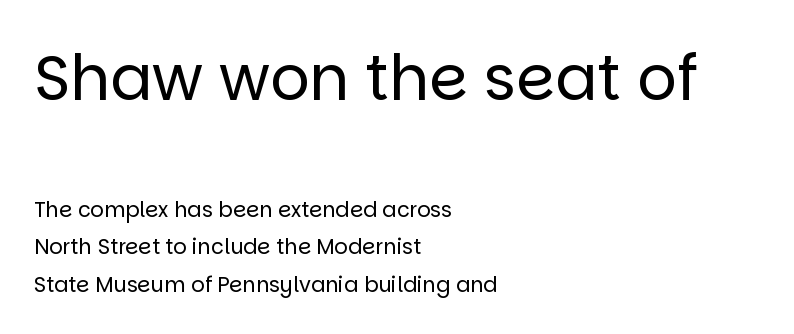
The image shows 62 px regular-weight sans-serif type, upright; set left-aligned, line spacing 1.78x, normal letter spacing, not underlined; the first (top) block is 2.95x larger; low stroke contrast and a large x-height.
